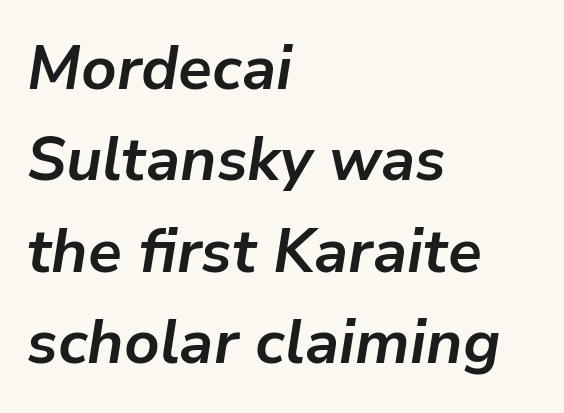
The image shows 61 px bold type, italic (leaning right); set left-aligned, normal line spacing (1.5x), normal letter spacing, not underlined; low stroke contrast and a medium x-height.
